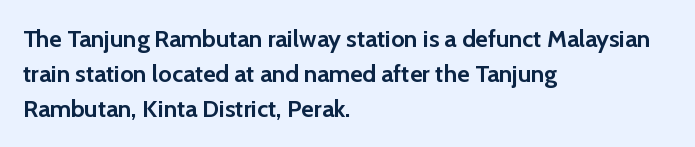
A classic flush-left, rag-right setting is used for this passage. The strokes are fattened all the way to bold. Plain, unruled lines of type. Tracking value appears to be zero — textbook default spacing.
